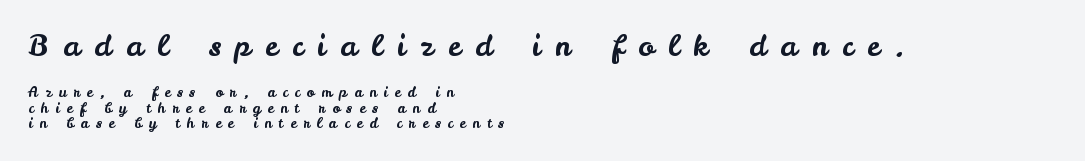
{"serif": "no", "width": "normal", "stroke_contrast": "low", "x_height": "small", "monospaced": "no", "underline": "no", "align": "left", "line_spacing": "tight", "line_spacing_ratio": 1.11, "letter_spacing": "wide", "letter_spacing_em": 0.5, "larger_block": "first", "size_ratio": 2.07, "glyph_px": 29}
